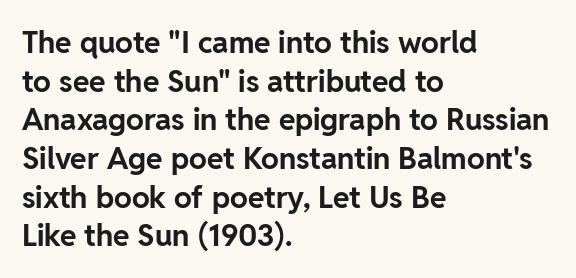
{"serif": "no", "italic": "no", "bold": "yes", "weight": "bold", "width": "normal", "stroke_contrast": "low", "x_height": "medium", "monospaced": "no", "underline": "no", "align": "left", "line_spacing": "normal", "line_spacing_ratio": 1.29, "letter_spacing": "normal", "letter_spacing_em": 0.0, "glyph_px": 30}
